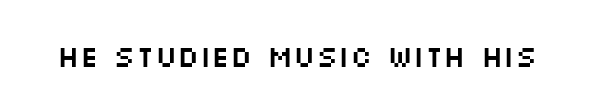
The image shows 30 px wide sans-serif type, upright; set normal letter spacing, not underlined; medium stroke contrast and a large x-height.
